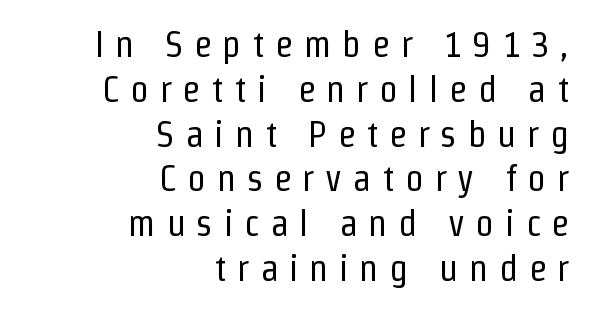
The specimen omits any rule beneath the text block's lines. The letters advance in unequal steps, a hallmark of proportional type. Line endings align vertically; line beginnings do not. Letter spacing: wide. Note: no serifs on the glyphs.
